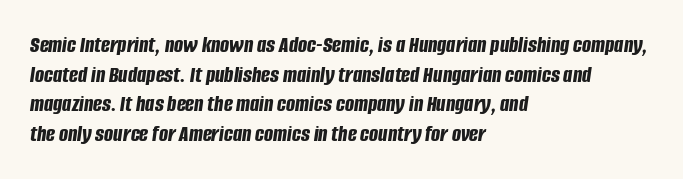
{"italic": "yes", "lean": "right", "slant_degrees": 8, "bold": "yes", "underline": "no", "align": "left", "line_spacing_ratio": 1.23, "letter_spacing": "normal", "letter_spacing_em": 0.0, "glyph_px": 24}
